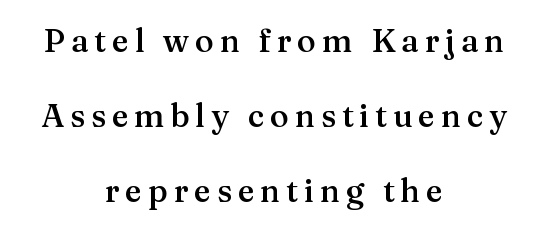
{"serif": "yes", "italic": "no", "bold": "semi", "weight": "semibold", "width": "normal", "stroke_contrast": "medium", "x_height": "medium", "monospaced": "no", "underline": "no", "align": "center", "line_spacing": "loose", "line_spacing_ratio": 2.34, "glyph_px": 32}
